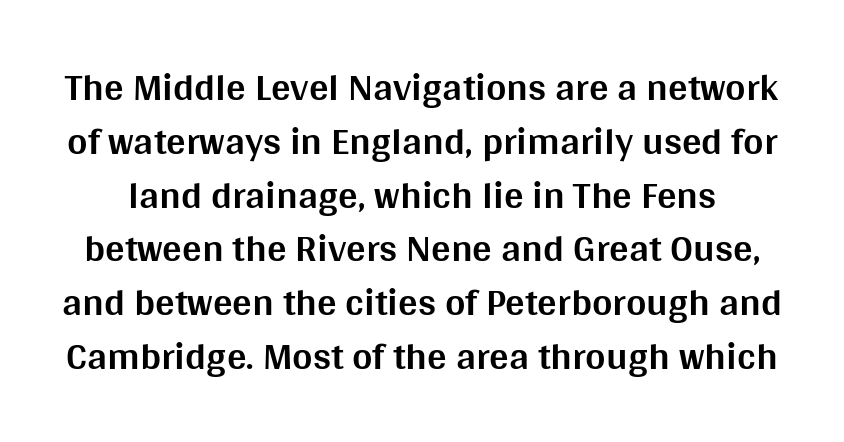
{"serif": "no", "italic": "no", "bold": "yes", "weight": "bold", "width": "normal", "stroke_contrast": "medium", "x_height": "large", "monospaced": "no", "underline": "no", "line_spacing": "normal", "line_spacing_ratio": 1.38, "letter_spacing": "normal", "letter_spacing_em": 0.0, "glyph_px": 39}
